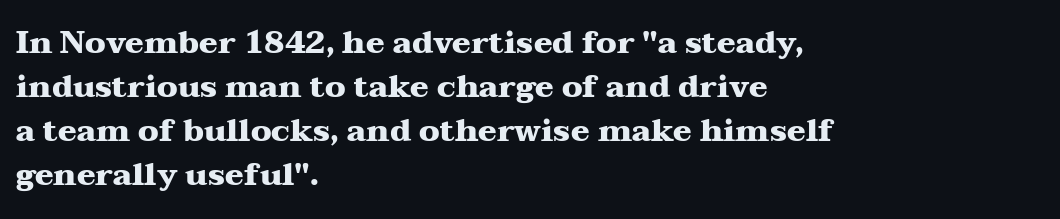
The image shows 31 px heavy, wide serif type, upright; set left-aligned, normal line spacing (1.42x), normal letter spacing, not underlined; medium stroke contrast and a medium x-height.
